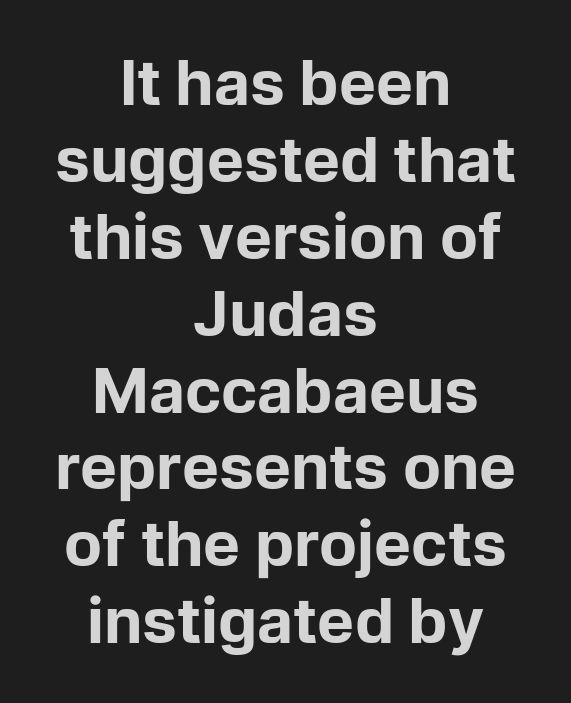
Is this a fixed-width face? No — the glyphs have proportional, varying widths. The typeface chosen for these lines omits serifs. Between one letter and the next there's only the usual sliver of space. Horizontal alignment here is central, giving a formal, balanced look.
